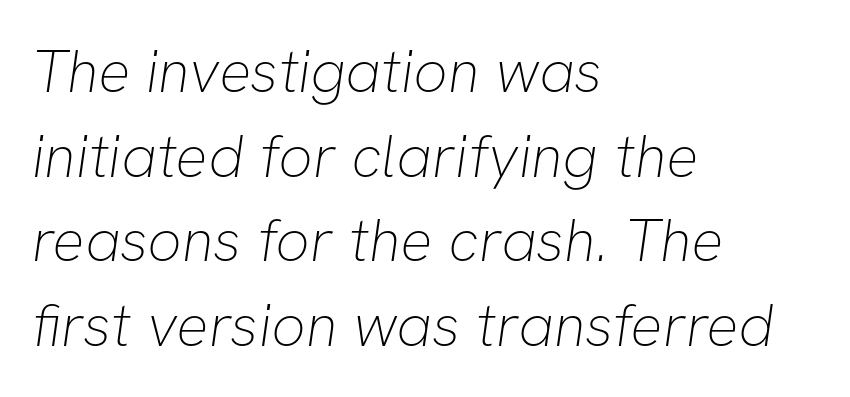
{"serif": "no", "bold": "no", "weight": "thin", "width": "normal", "stroke_contrast": "low", "x_height": "medium", "monospaced": "no", "underline": "no", "align": "left", "line_spacing": "normal", "line_spacing_ratio": 1.41, "letter_spacing": "normal", "letter_spacing_em": 0.0, "glyph_px": 60}
